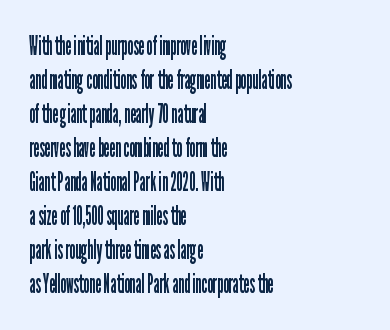
{"italic": "no", "bold": "no", "underline": "no", "align": "left", "line_spacing": "normal", "line_spacing_ratio": 1.31, "letter_spacing": "normal", "letter_spacing_em": 0.0, "glyph_px": 26}
